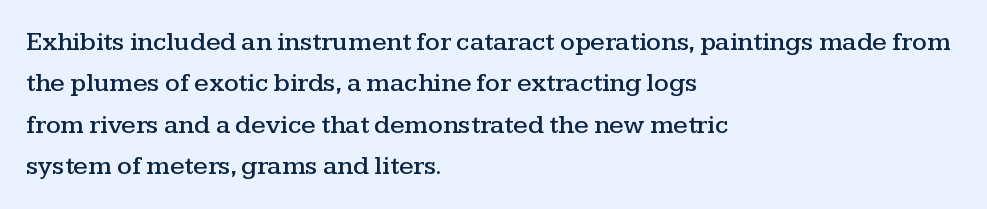
{"italic": "no", "underline": "no", "align": "left", "line_spacing": "normal", "line_spacing_ratio": 1.59, "letter_spacing": "normal", "letter_spacing_em": 0.0, "glyph_px": 26}
